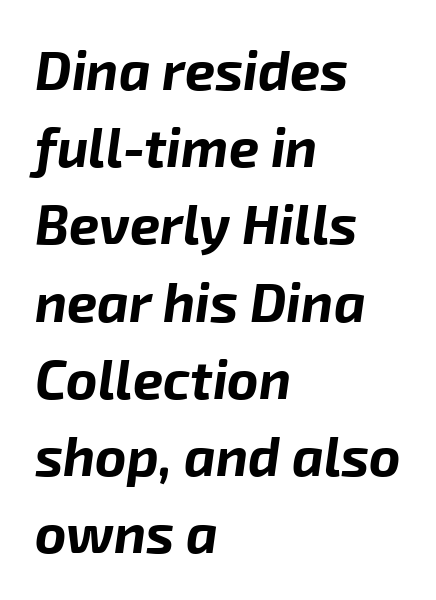
The image shows 54 px bold type, italic (leaning right); set left-aligned, normal line spacing (1.43x), normal letter spacing, not underlined; low stroke contrast and a medium x-height.
